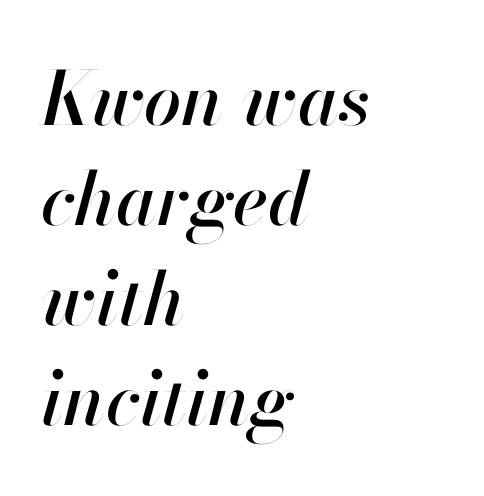
The image shows 74 px text type, italic (leaning right); set left-aligned, normal line spacing (1.35x), normal letter spacing, not underlined; high stroke contrast and a small x-height.
